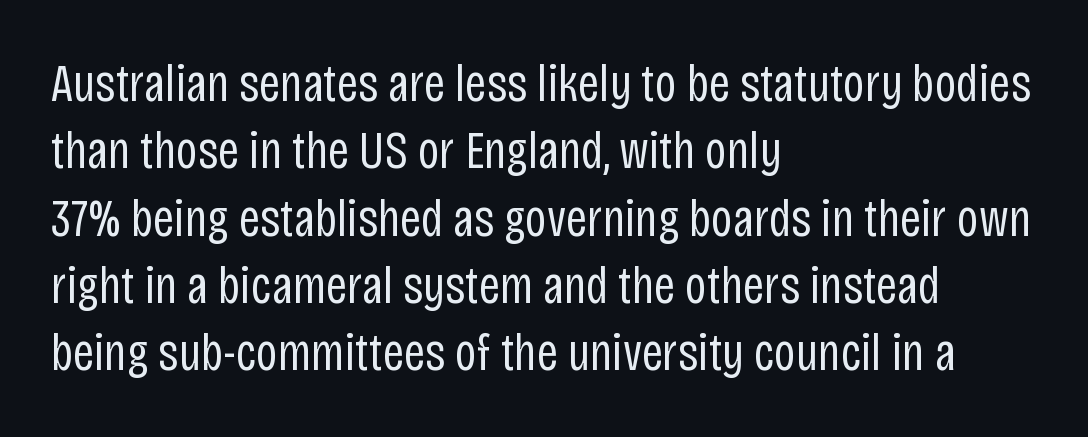
The image shows 53 px regular-weight, condensed sans-serif type, upright; set left-aligned, normal line spacing (1.27x), normal letter spacing, not underlined; low stroke contrast and a large x-height.
